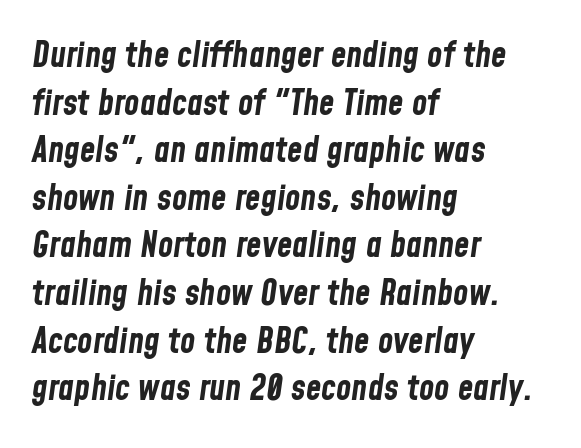
{"italic": "yes", "lean": "right", "slant_degrees": 8, "bold": "yes", "weight": "bold", "width": "condensed", "stroke_contrast": "low", "x_height": "medium", "monospaced": "no", "underline": "no", "align": "left", "line_spacing": "normal", "line_spacing_ratio": 1.36, "letter_spacing": "normal", "letter_spacing_em": 0.0, "glyph_px": 35}
